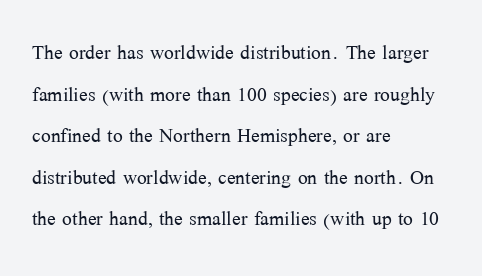
Rule under the text: the space is simply empty. One-word summary of the alignment: left. Stroke thickness stays within the range of a standard reading face or lighter. Rows of type keep a routine distance in the vertical direction. Ascenders rise straight up at ninety degrees. The tracking reads as untouched default to a designer's eye.
